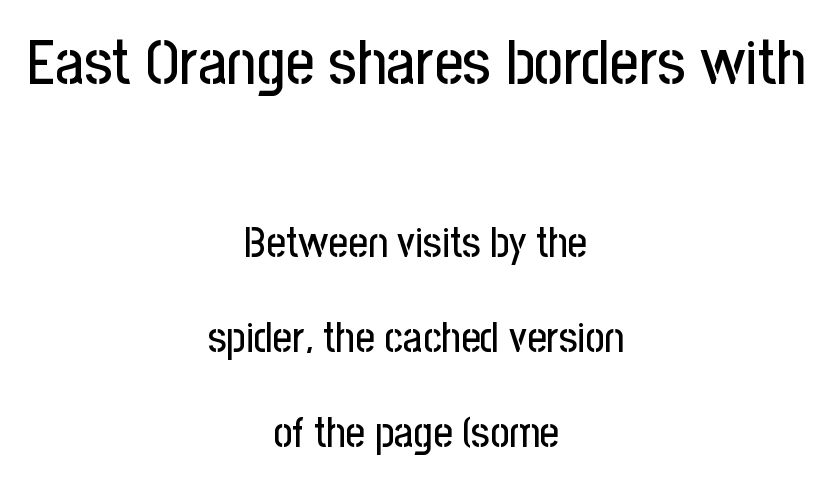
The gaps between neighbouring characters are ordinary and unremarkable. Character widths vary here, with narrow letters taking less room than wide ones. Only glyphs here, with clear space below each row. I'd call this a sans setting — the letters go barefoot. Top chunk: large. Bottom chunk: small. In terms of leading, this rendering errs on the spacious side.
